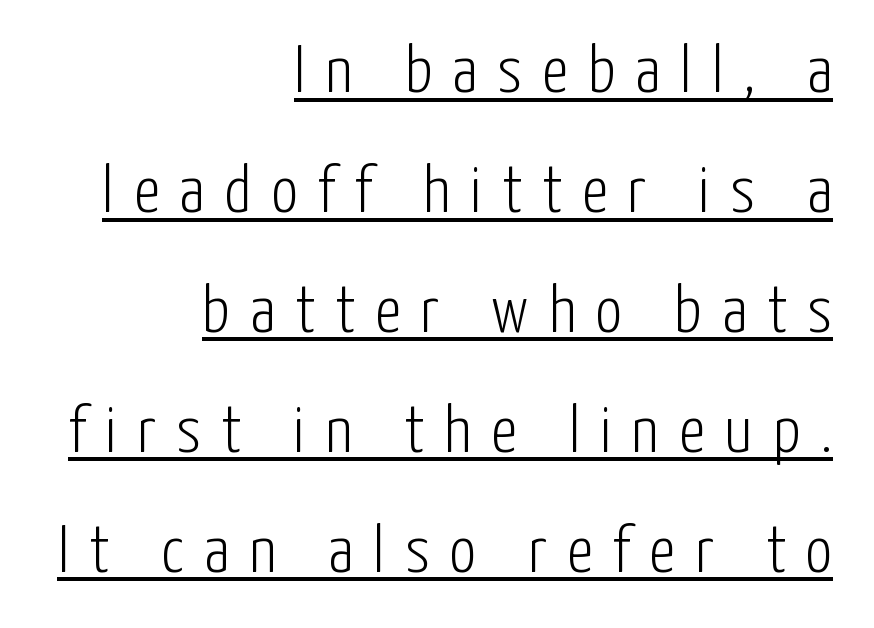
{"serif": "no", "italic": "no", "bold": "no", "weight": "light", "width": "condensed", "stroke_contrast": "low", "x_height": "medium", "monospaced": "no", "underline": "yes", "align": "right", "line_spacing_ratio": 1.79, "letter_spacing": "wide", "letter_spacing_em": 0.3, "glyph_px": 67}
